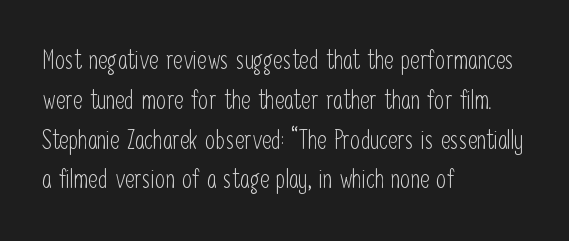
Q: Is the text bold? A: No.
Q: Is the text italic (slanted)? A: No, it is upright.
Q: Is the text underlined? A: No.
Q: How is the paragraph aligned? A: Left-aligned.
Q: Is the spacing between letters normal or unusually wide? A: Normal.
Q: Is the spacing between lines tight, normal or loose? A: Normal.
